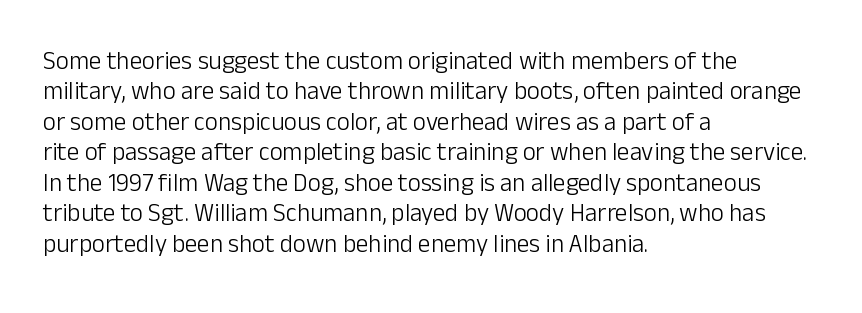
The image shows 25 px text type, upright; set left-aligned, line spacing 1.22x, normal letter spacing, not underlined.
